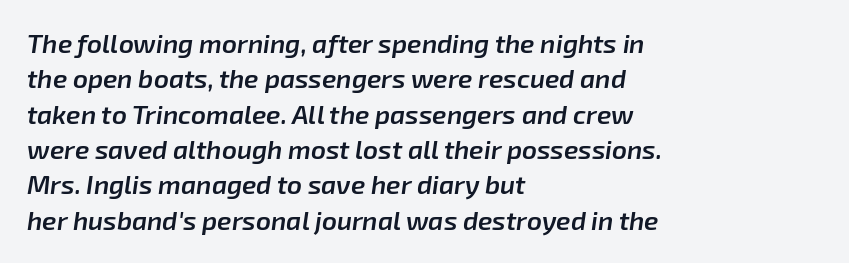
Q: Is the text bold? A: Semi-bold.
Q: Is the text italic (slanted)? A: Yes, it leans right by about 8 degrees.
Q: Is the text underlined? A: No.
Q: How is the paragraph aligned? A: Left-aligned.
Q: Is the spacing between letters normal or unusually wide? A: Normal.
Q: Is the spacing between lines tight, normal or loose? A: Normal.
